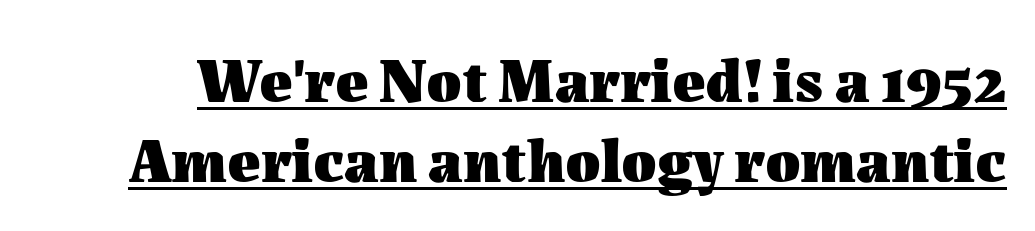
Does the weight exceed regular? Yes, all the way to bold. It's the straight-up-and-down kind of type. Each line of the rendering has a horizontal stroke beneath the glyphs. Standard letterfit; no display-style spreading of the glyphs. Horizontal bands of white between lines are of average thickness. Do the characters align in a grid? No, the font is proportional.
